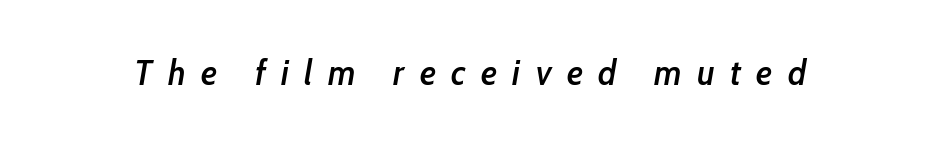
{"italic": "yes", "lean": "right", "slant_degrees": 10, "bold": "semi", "weight": "semibold", "width": "condensed", "stroke_contrast": "low", "x_height": "medium", "monospaced": "no", "underline": "no", "letter_spacing": "wide", "letter_spacing_em": 0.44, "glyph_px": 35}
